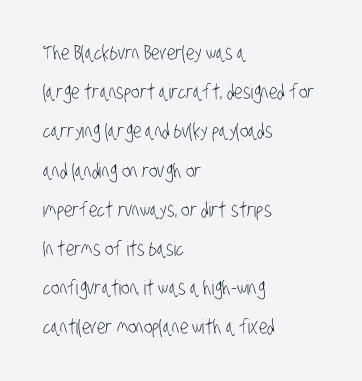
The image shows 20 px text type; set left-aligned, loose line spacing (1.96x), normal letter spacing, not underlined.
